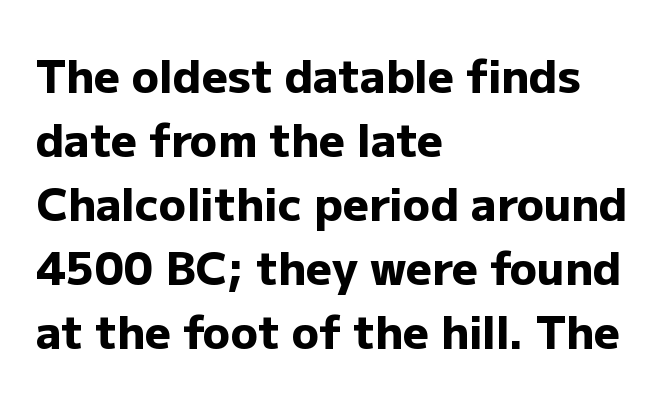
The image shows 45 px heavy sans-serif type, upright; set left-aligned, normal line spacing (1.42x), normal letter spacing, not underlined; low stroke contrast and a medium x-height.
